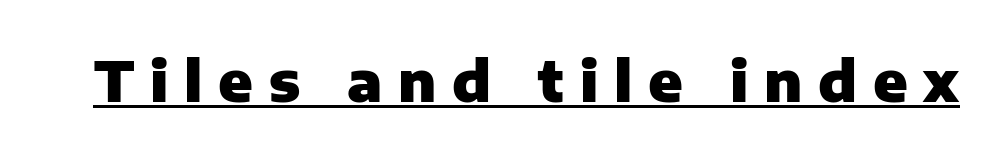
Every stem runs plumb, perpendicular to the baseline. Observe the absence of serifs on each vertical stroke in this sample. Spacing between characters has been opened up far beyond the box default. This is underlined copy, the kind a proofreader might mark for attention. Look at the stroke-to-counter ratio: heavy, a bold.
